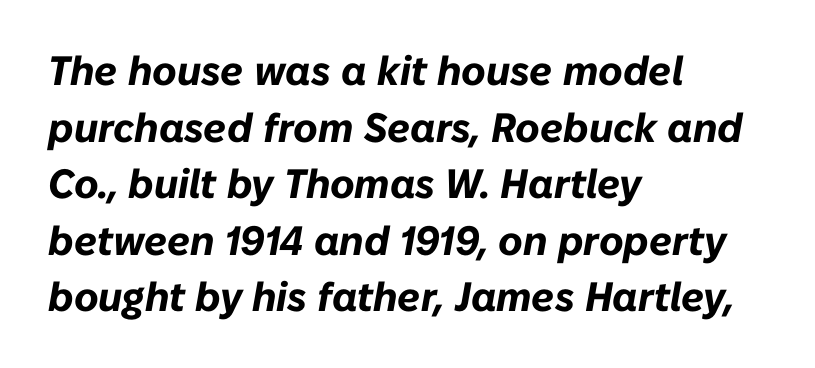
Q: Is the text bold? A: Yes.
Q: Is the text italic (slanted)? A: Yes, it leans right by about 10 degrees.
Q: Is the text underlined? A: No.
Q: How is the paragraph aligned? A: Left-aligned.
Q: Is the spacing between letters normal or unusually wide? A: Normal.
Q: Is the spacing between lines tight, normal or loose? A: Normal.
Q: Width (condensed, normal, or wide)? A: Normal.
Q: Stroke contrast? A: Low.
Q: x-height? A: Medium.
Q: Monospaced? A: No.
